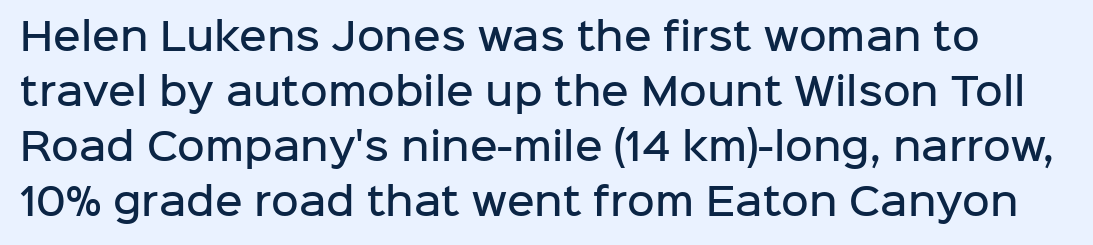
{"serif": "no", "italic": "no", "bold": "semi", "weight": "semibold", "width": "normal", "stroke_contrast": "low", "x_height": "medium", "monospaced": "no", "underline": "no", "line_spacing": "normal", "line_spacing_ratio": 1.45, "letter_spacing": "normal", "letter_spacing_em": 0.0, "glyph_px": 38}
